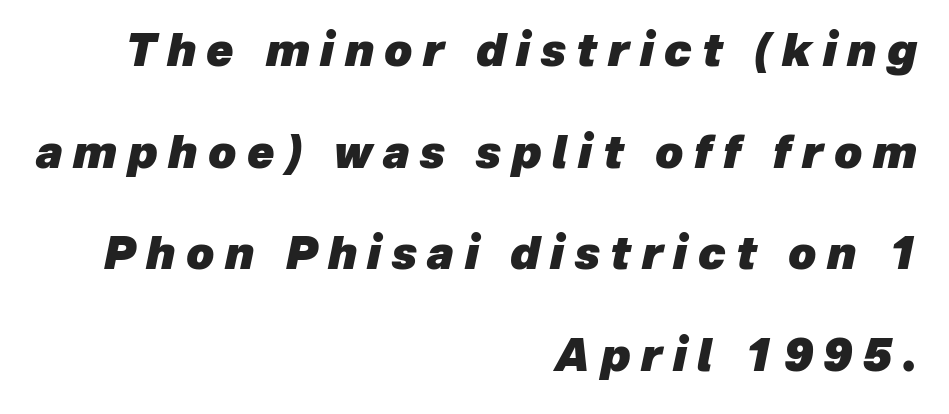
{"italic": "yes", "lean": "right", "slant_degrees": 12, "bold": "yes", "weight": "heavy", "width": "normal", "stroke_contrast": "low", "x_height": "medium", "monospaced": "no", "underline": "no", "align": "right", "line_spacing": "loose", "line_spacing_ratio": 2.31, "letter_spacing": "wide", "letter_spacing_em": 0.24, "glyph_px": 44}
